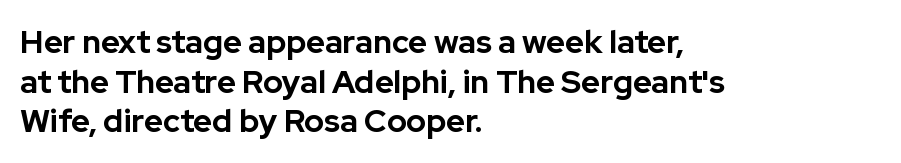
{"serif": "no", "italic": "no", "bold": "yes", "weight": "bold", "width": "normal", "stroke_contrast": "low", "x_height": "medium", "monospaced": "no", "underline": "no", "align": "left", "line_spacing_ratio": 1.24, "letter_spacing": "normal", "letter_spacing_em": 0.0, "glyph_px": 32}
